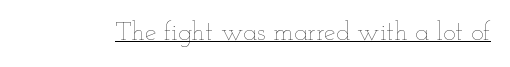
{"italic": "no", "bold": "no", "underline": "yes", "letter_spacing": "normal", "letter_spacing_em": 0.0, "glyph_px": 26}
